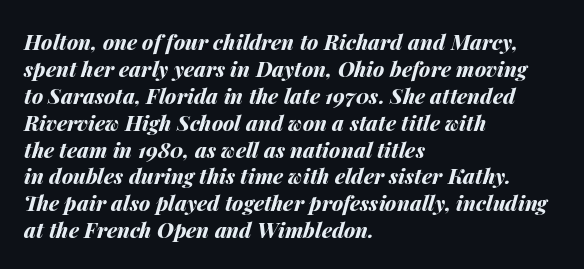
Q: Is the text bold? A: Yes.
Q: Is the text italic (slanted)? A: Yes, it leans right by about 14 degrees.
Q: Is the text underlined? A: No.
Q: How is the paragraph aligned? A: Left-aligned.
Q: Is the spacing between letters normal or unusually wide? A: Normal.
Q: Is the spacing between lines tight, normal or loose? A: Normal.
